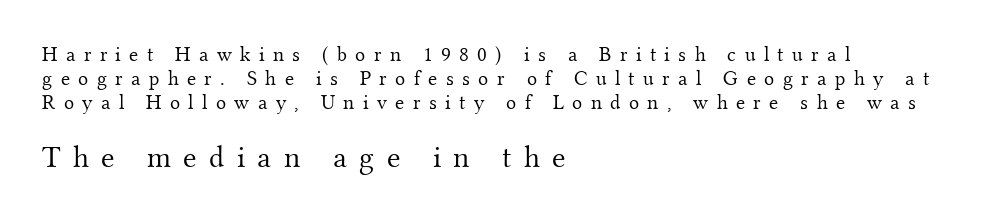
The image shows 31 px light serif type, upright; set left-aligned, tight line spacing (1.15x), unusually wide letter spacing (+0.4 em), not underlined; the second (bottom) block is 1.48x larger; medium stroke contrast and a small x-height.
